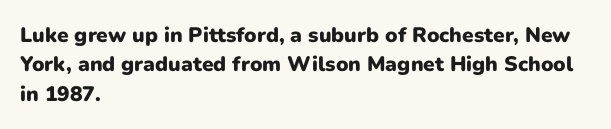
Q: Is the text bold? A: Yes.
Q: Is the text italic (slanted)? A: No, it is upright.
Q: Is the text underlined? A: No.
Q: How is the paragraph aligned? A: Left-aligned.
Q: Is the spacing between letters normal or unusually wide? A: Normal.
Q: Is the spacing between lines tight, normal or loose? A: Normal.
